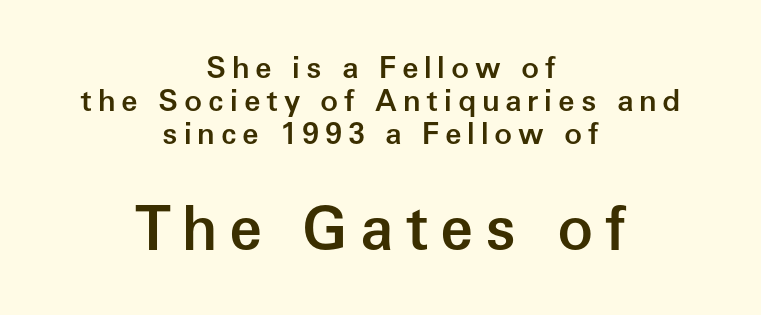
The face used here is a semibold: visibly heavier than regular, lighter than bold. Bigger letters appear in the bottom chunk; the top chunk is reduced. Nothing sits at the stroke ends, so this counts as sans-serif. Very little white space separates one row of letters from the next.
